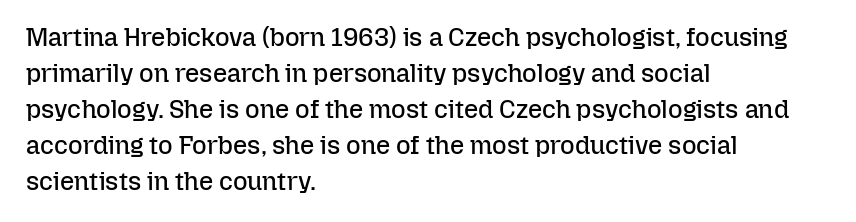
The rendering anchors every line to the left-hand side. Words appear dense and cohesive because spacing is normal. Does the leading feel generous? No, just average. A quiet, ordinary-to-light weight characterises the typeface.
